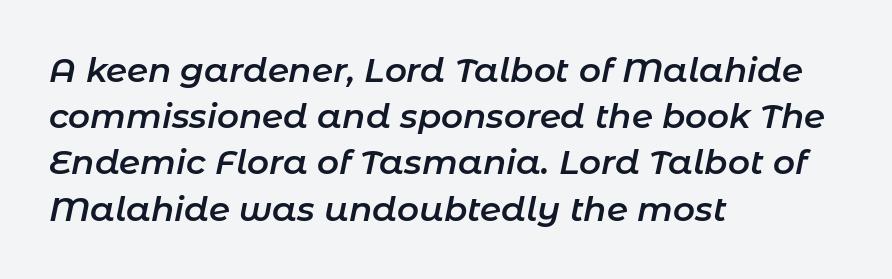
The image shows 34 px semibold type, italic (leaning right); set left-aligned, normal line spacing (1.36x), normal letter spacing, not underlined; low stroke contrast and a medium x-height.
